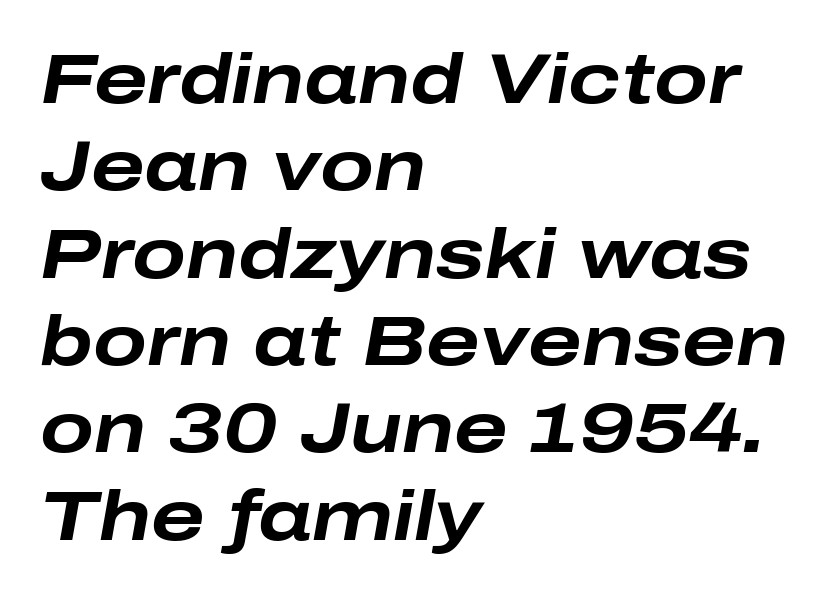
{"italic": "yes", "lean": "right", "slant_degrees": 10, "bold": "yes", "weight": "bold", "width": "wide", "stroke_contrast": "low", "x_height": "medium", "monospaced": "no", "underline": "no", "align": "left", "line_spacing_ratio": 1.23, "letter_spacing": "normal", "letter_spacing_em": 0.0, "glyph_px": 71}
